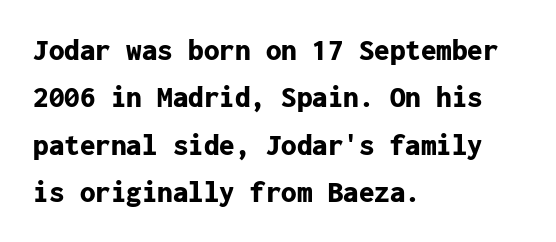
Underlining? Definitely not there. The letters march in equal steps, a hallmark of fixed-pitch type. Evenly set lines give the paragraph a standard silhouette. It's the straight-up-and-down kind of type. The typesetting leans heavy: a genuine bold.
